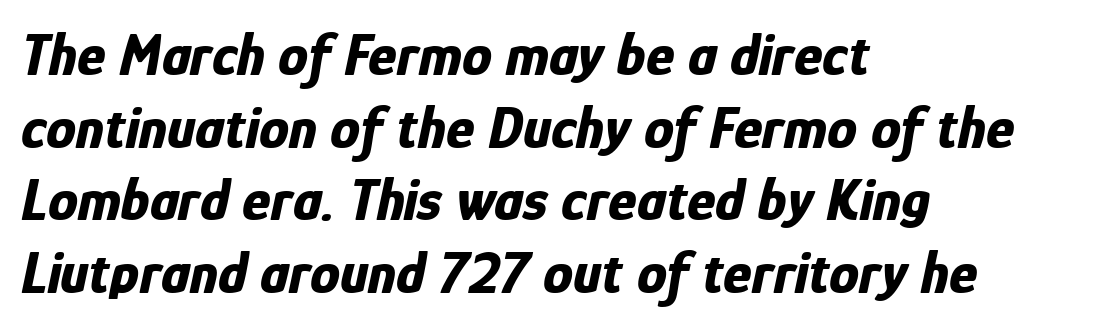
The image shows 60 px bold, condensed type, italic (leaning right); set left-aligned, line spacing 1.21x, normal letter spacing, not underlined; low stroke contrast and a medium x-height.
